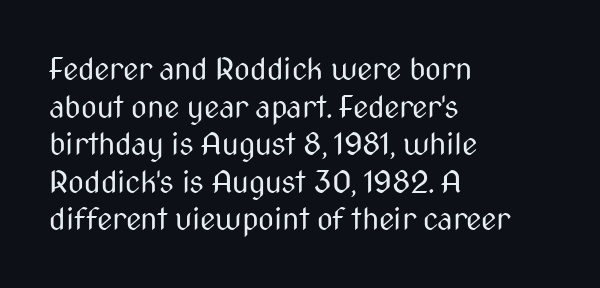
Q: Is the text bold? A: No.
Q: Is the text italic (slanted)? A: No, it is upright.
Q: Is the typeface a serif or a sans-serif typeface? A: Sans-serif.
Q: Is the text underlined? A: No.
Q: How is the paragraph aligned? A: Left-aligned.
Q: Is the spacing between letters normal or unusually wide? A: Normal.
Q: Width (condensed, normal, or wide)? A: Condensed.
Q: Stroke contrast? A: Medium.
Q: x-height? A: Medium.
Q: Monospaced? A: No.
